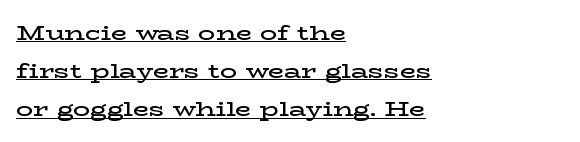
Q: Is the text bold? A: Semi-bold.
Q: Is the text italic (slanted)? A: No, it is upright.
Q: Is the text underlined? A: Yes.
Q: How is the paragraph aligned? A: Left-aligned.
Q: Is the spacing between letters normal or unusually wide? A: Normal.
